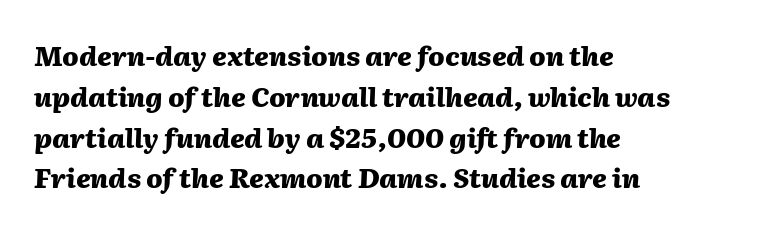
The image shows 27 px bold type, italic (leaning right); set left-aligned, normal line spacing (1.51x), normal letter spacing, not underlined.
